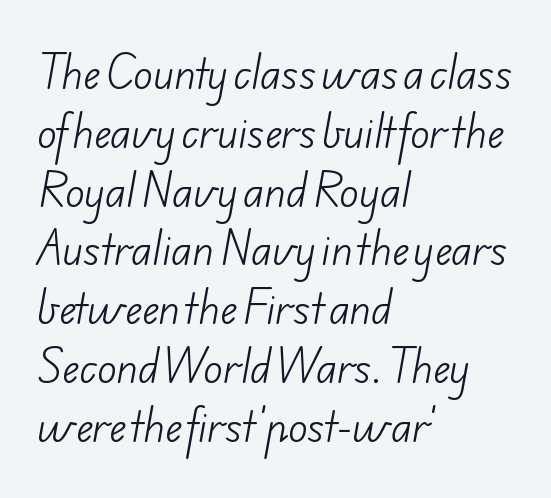
The image shows 40 px light sans-serif type; set left-aligned, normal line spacing (1.47x), normal letter spacing, not underlined; low stroke contrast and a small x-height.
